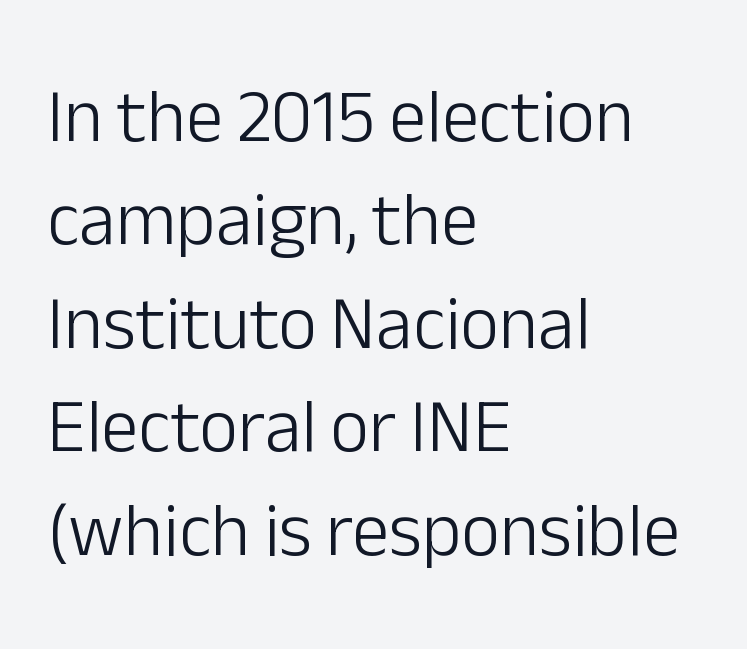
Q: Is the text bold? A: No.
Q: Is the text italic (slanted)? A: No, it is upright.
Q: Is the typeface a serif or a sans-serif typeface? A: Sans-serif.
Q: Is the text underlined? A: No.
Q: How is the paragraph aligned? A: Left-aligned.
Q: Is the spacing between letters normal or unusually wide? A: Normal.
Q: Is the spacing between lines tight, normal or loose? A: Normal.
Q: Width (condensed, normal, or wide)? A: Normal.
Q: Stroke contrast? A: Low.
Q: x-height? A: Medium.
Q: Monospaced? A: No.
